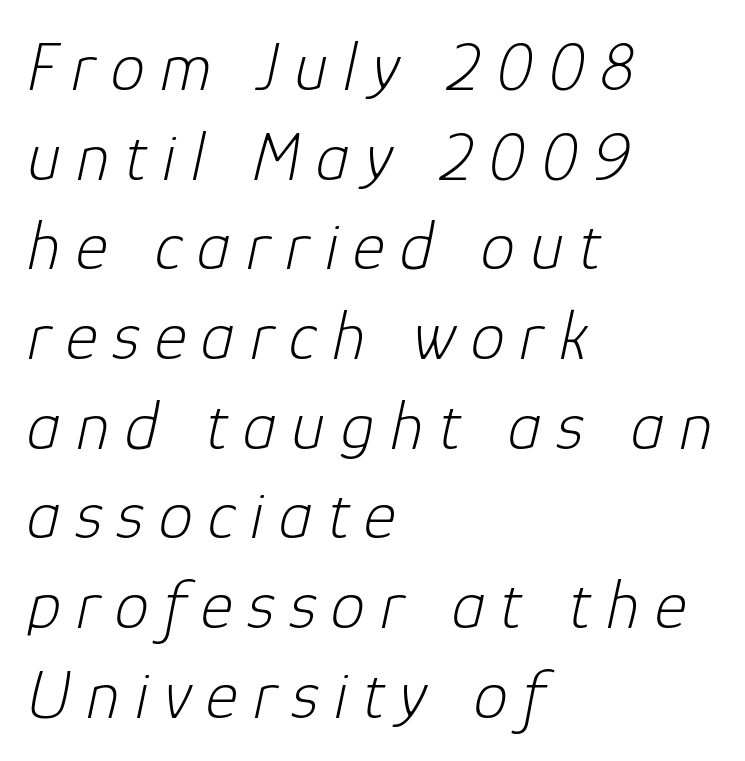
{"italic": "yes", "lean": "right", "slant_degrees": 12, "bold": "no", "weight": "light", "width": "normal", "stroke_contrast": "low", "x_height": "medium", "monospaced": "no", "underline": "no", "align": "left", "line_spacing": "normal", "line_spacing_ratio": 1.3, "letter_spacing": "wide", "letter_spacing_em": 0.22, "glyph_px": 69}
